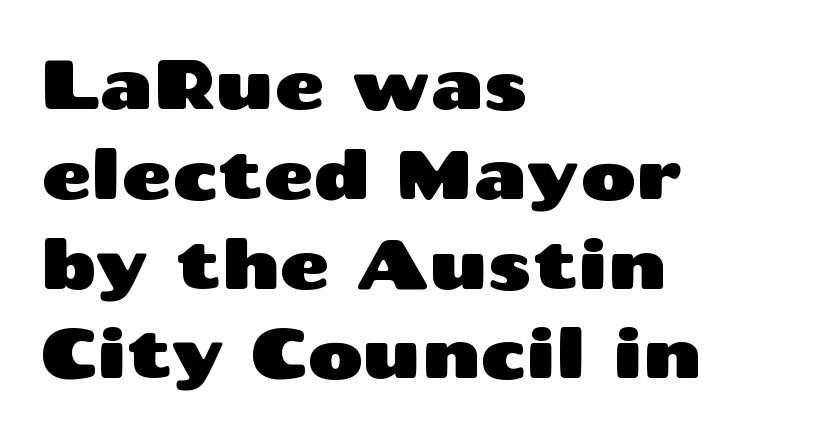
The image shows 68 px wide sans-serif type, upright; set left-aligned, normal line spacing (1.32x), normal letter spacing, not underlined; medium stroke contrast and a medium x-height.
